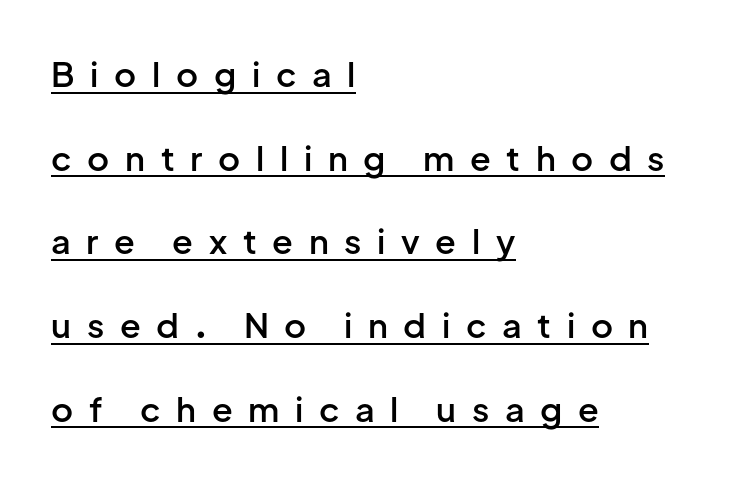
Q: Is the text bold? A: Semi-bold.
Q: Is the text italic (slanted)? A: No, it is upright.
Q: Is the typeface a serif or a sans-serif typeface? A: Sans-serif.
Q: Is the text underlined? A: Yes.
Q: How is the paragraph aligned? A: Left-aligned.
Q: Is the spacing between letters normal or unusually wide? A: Unusually wide.
Q: Is the spacing between lines tight, normal or loose? A: Loose.
Q: Width (condensed, normal, or wide)? A: Normal.
Q: Stroke contrast? A: Low.
Q: x-height? A: Medium.
Q: Monospaced? A: No.
